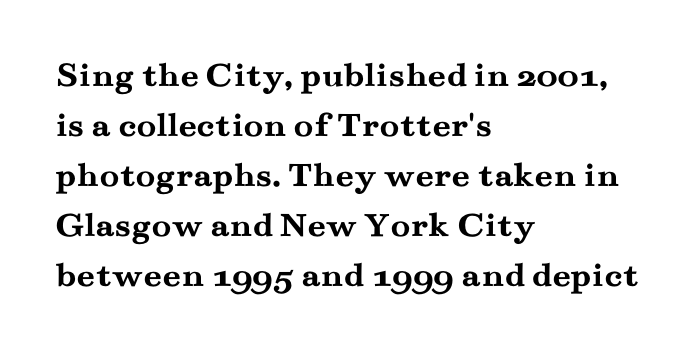
The image shows 36 px semibold, wide serif type, upright; set left-aligned, normal line spacing (1.39x), normal letter spacing, not underlined; medium stroke contrast and a small x-height.
